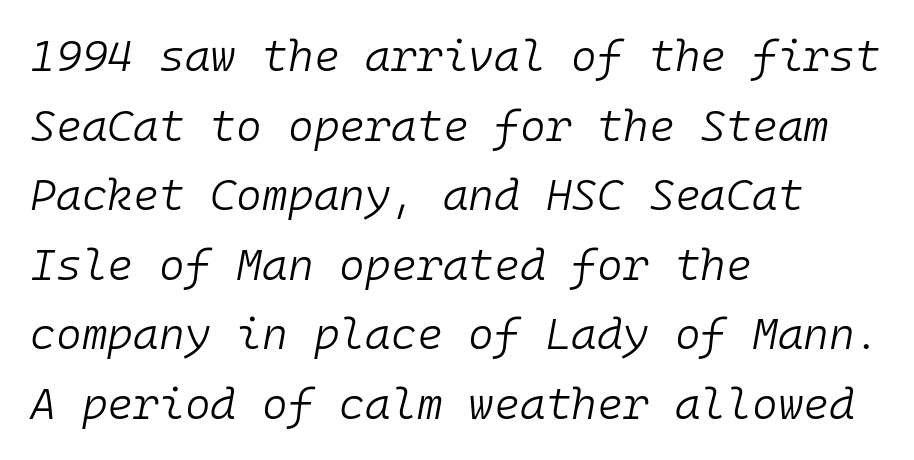
Q: Is the text bold? A: No.
Q: Is the text italic (slanted)? A: Yes, it leans right by about 10 degrees.
Q: Is the text underlined? A: No.
Q: How is the paragraph aligned? A: Left-aligned.
Q: Is the spacing between letters normal or unusually wide? A: Normal.
Q: Is the spacing between lines tight, normal or loose? A: Normal.
Q: Width (condensed, normal, or wide)? A: Normal.
Q: Stroke contrast? A: Low.
Q: x-height? A: Medium.
Q: Monospaced? A: Yes.
